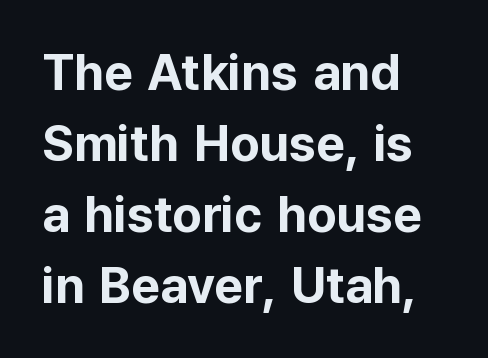
No extra tracking has been applied to these lines. Check where the strokes stop: nothing finishes them off — pure sans. Lines of text with bare space underneath. The typography opts for an upright posture over an oblique one. How would I describe the line gaps? Plain and ordinary. Every row of glyphs begins at an identical x-position on the left.
